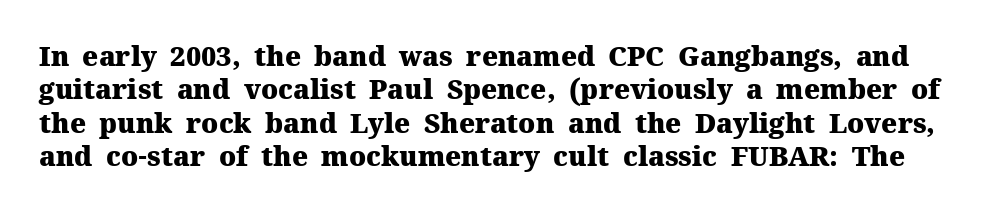
The image shows 27 px bold type, upright; set line spacing 1.24x, normal letter spacing, not underlined.
